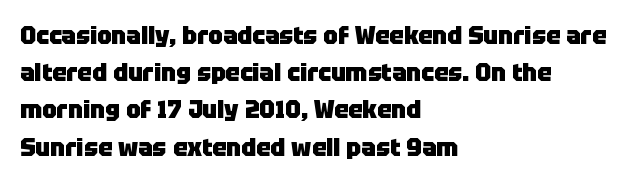
{"italic": "no", "bold": "yes", "underline": "no", "align": "left", "line_spacing": "normal", "line_spacing_ratio": 1.55, "letter_spacing": "normal", "letter_spacing_em": 0.0, "glyph_px": 24}
